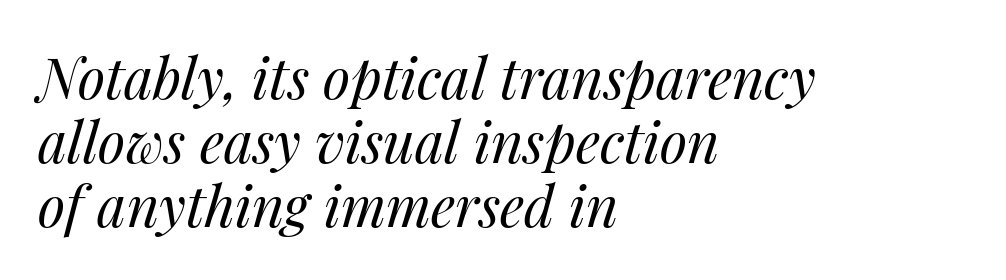
{"italic": "yes", "lean": "right", "slant_degrees": 14, "bold": "no", "weight": "regular", "width": "normal", "stroke_contrast": "medium", "x_height": "medium", "monospaced": "no", "underline": "no", "align": "left", "line_spacing": "tight", "line_spacing_ratio": 1.14, "letter_spacing": "normal", "letter_spacing_em": 0.0, "glyph_px": 56}
